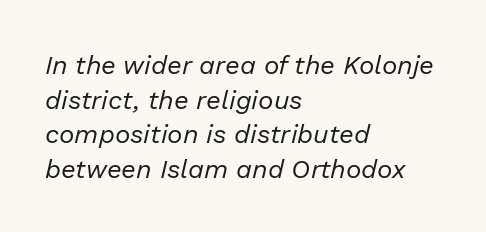
Q: Is the text bold? A: No.
Q: Is the text italic (slanted)? A: Yes, it leans right by about 13 degrees.
Q: Is the text underlined? A: No.
Q: How is the paragraph aligned? A: Left-aligned.
Q: Is the spacing between letters normal or unusually wide? A: Normal.
Q: Is the spacing between lines tight, normal or loose? A: Normal.
